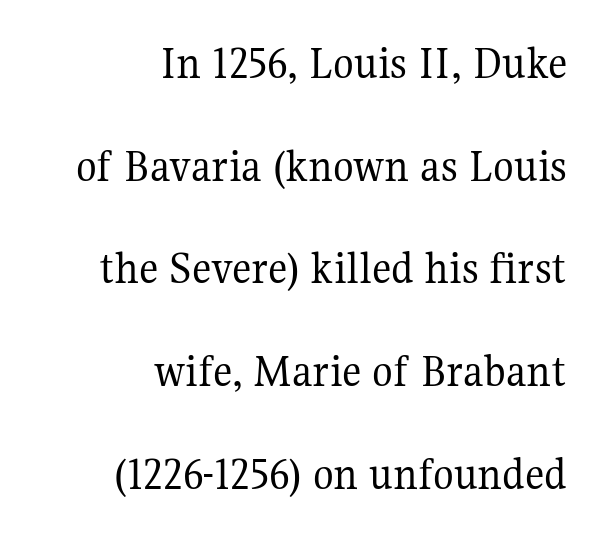
The paragraph has a hard right edge and a soft left edge. Between one letter and the next there's only the usual sliver of space. The zone under the glyphs is completely vacant. Note the varied advance widths — an 'i' is clearly narrower than an 'm'.
